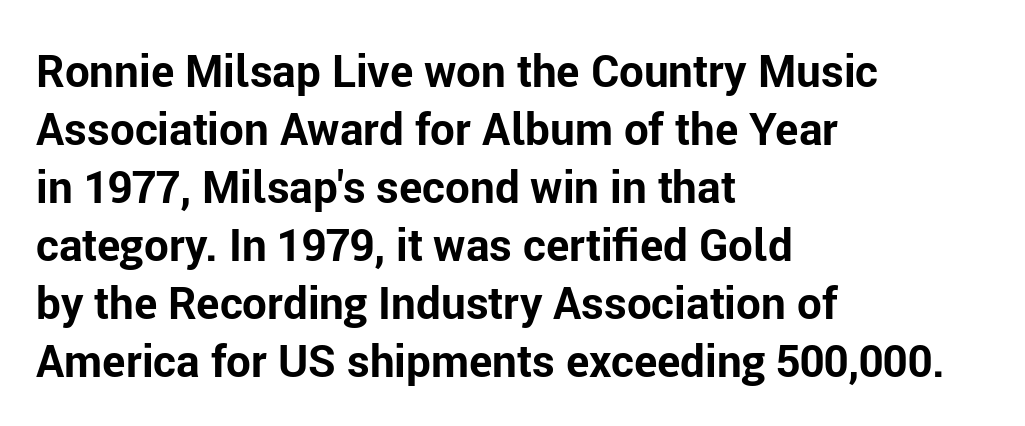
Do the letters lean? They stand straight. Think of a printed novel: that variable character pitch is what you see here. The line texture is even and compact thanks to regular tracking. Is there much room between lines? A standard amount, neither cramped nor airy. Horizontally, the lines are justified to the leading edge only. Is the type bold? Yes — the strokes are clearly thick and heavy.
